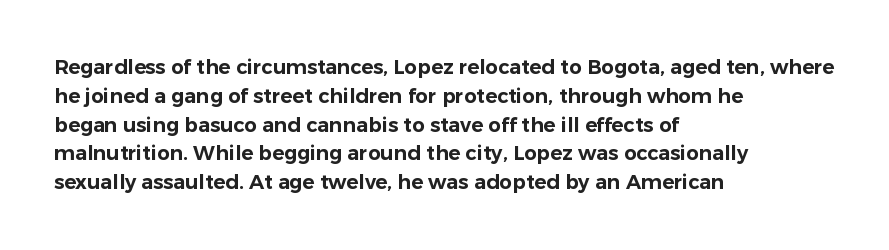
The image shows 20 px text type, upright; set left-aligned, normal line spacing (1.44x), normal letter spacing, not underlined.
